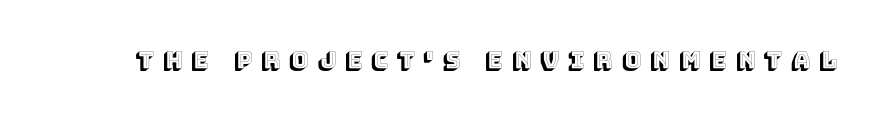
{"italic": "no", "underline": "no", "letter_spacing": "wide", "letter_spacing_em": 0.39, "glyph_px": 23}
